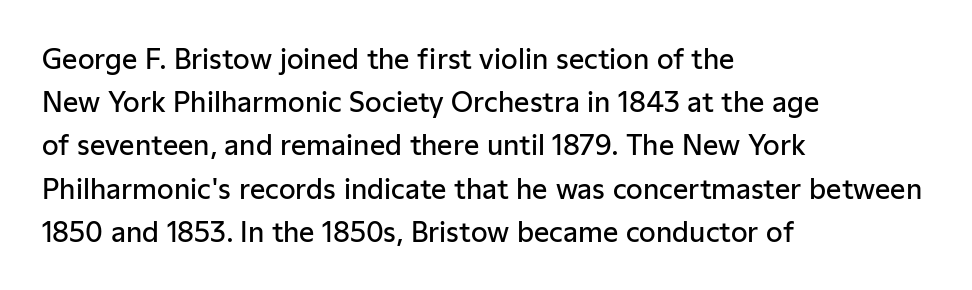
Q: Is the text bold? A: Semi-bold.
Q: Is the text italic (slanted)? A: No, it is upright.
Q: Is the text underlined? A: No.
Q: How is the paragraph aligned? A: Left-aligned.
Q: Is the spacing between letters normal or unusually wide? A: Normal.
Q: Is the spacing between lines tight, normal or loose? A: Normal.
